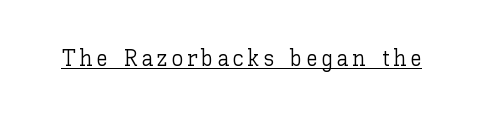
Q: Is the text bold? A: No.
Q: Is the text italic (slanted)? A: No, it is upright.
Q: Is the text underlined? A: Yes.
